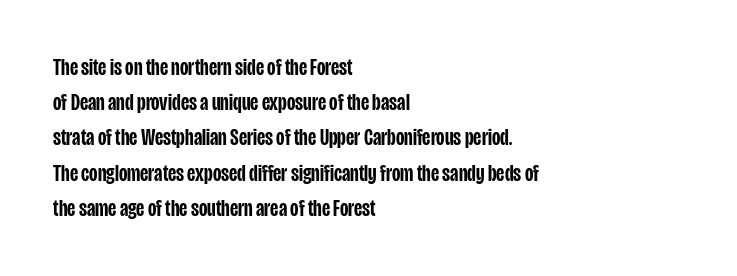
The image shows 23 px text type, upright; set left-aligned, normal line spacing (1.53x), normal letter spacing, not underlined.
